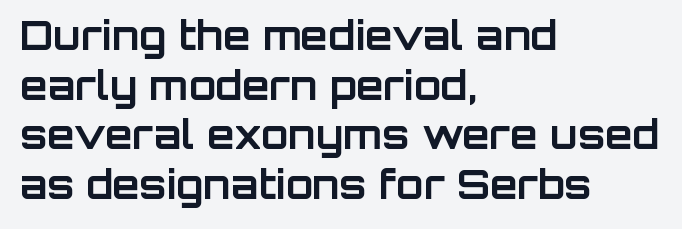
The image shows 40 px bold sans-serif type, upright; set left-aligned, line spacing 1.24x, normal letter spacing, not underlined; low stroke contrast and a large x-height.
